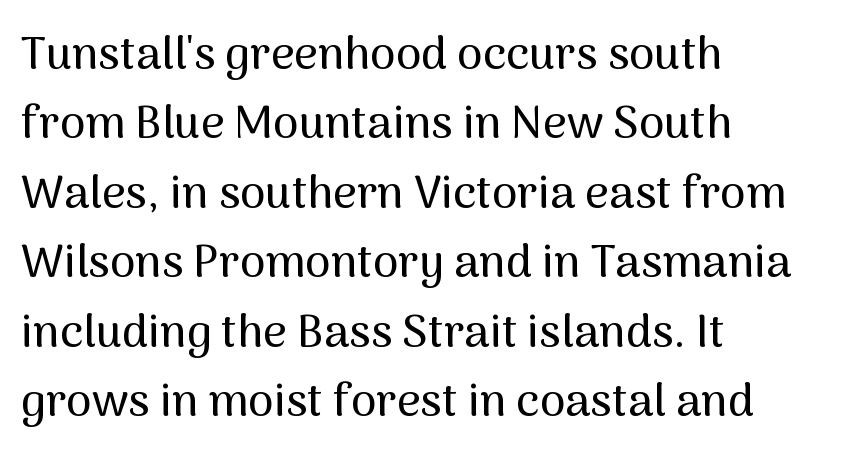
This sample is left-justified, so line endings fall wherever the words run out. The passage shown stacks its lines at a standard gap. Is this a sans? Yes — the strokes have no serifs. Nothing unusual about the tracking: characters are spaced as the font intends. This rendering features lettering with no underline.
